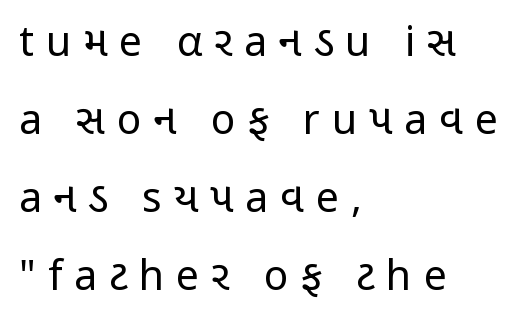
Q: Is the text bold? A: No.
Q: Is the text italic (slanted)? A: No, it is upright.
Q: Is the typeface a serif or a sans-serif typeface? A: Sans-serif.
Q: Is the text underlined? A: No.
Q: How is the paragraph aligned? A: Left-aligned.
Q: Is the spacing between letters normal or unusually wide? A: Unusually wide.
Q: Is the spacing between lines tight, normal or loose? A: Loose.
Q: Width (condensed, normal, or wide)? A: Condensed.
Q: Stroke contrast? A: Low.
Q: x-height? A: Medium.
Q: Monospaced? A: No.
